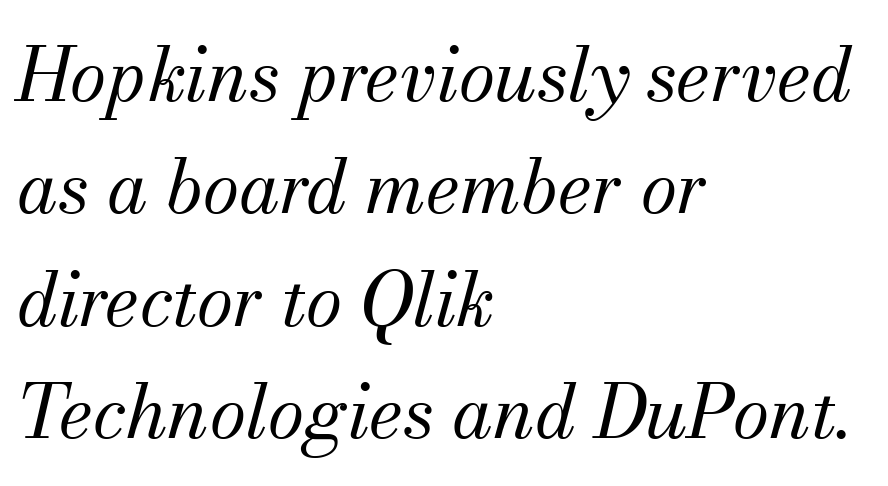
{"serif": "yes", "italic": "yes", "lean": "right", "slant_degrees": 13, "bold": "no", "weight": "regular", "width": "normal", "stroke_contrast": "medium", "x_height": "small", "monospaced": "no", "underline": "no", "align": "left", "line_spacing": "normal", "line_spacing_ratio": 1.52, "letter_spacing": "normal", "letter_spacing_em": 0.0, "glyph_px": 74}
